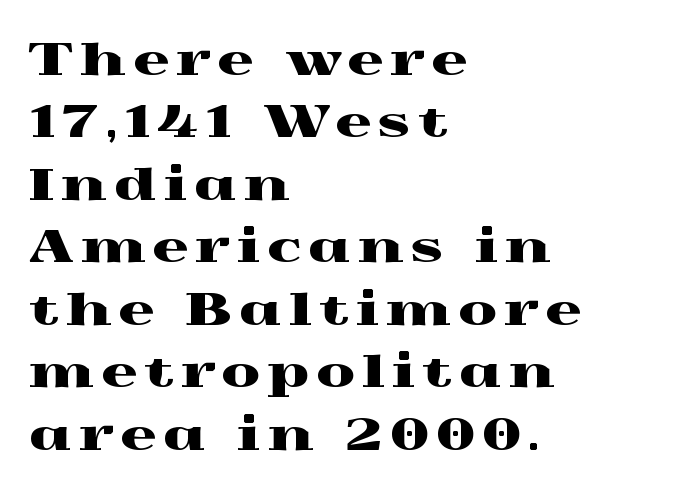
{"serif": "yes", "italic": "no", "width": "wide", "x_height": "medium", "monospaced": "no", "underline": "no", "align": "left", "line_spacing": "normal", "line_spacing_ratio": 1.42, "glyph_px": 44}
